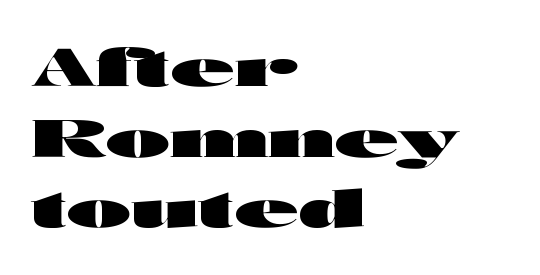
The image shows 52 px heavy, wide sans-serif type, upright; set left-aligned, normal line spacing (1.36x), normal letter spacing, not underlined; high stroke contrast and a medium x-height.
